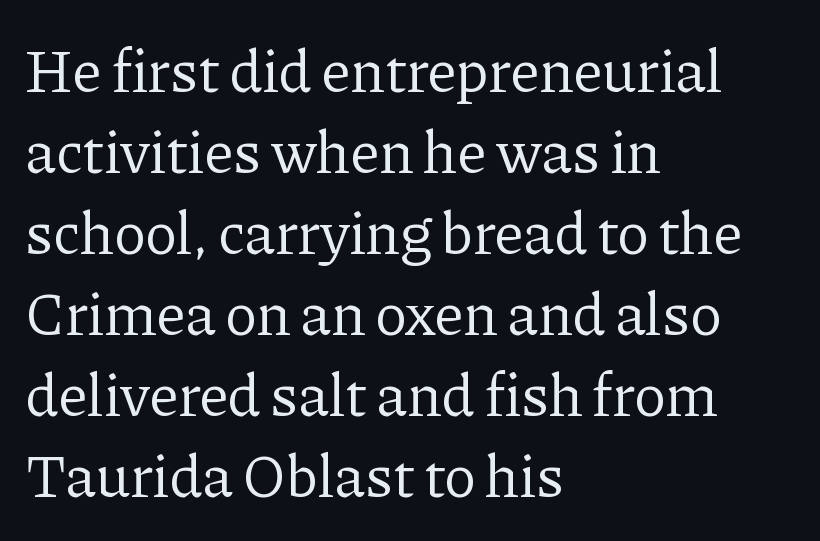
{"serif": "yes", "italic": "no", "bold": "no", "weight": "regular", "width": "normal", "stroke_contrast": "low", "x_height": "medium", "monospaced": "no", "underline": "no", "align": "left", "line_spacing": "normal", "line_spacing_ratio": 1.35, "letter_spacing": "normal", "letter_spacing_em": 0.0, "glyph_px": 60}
